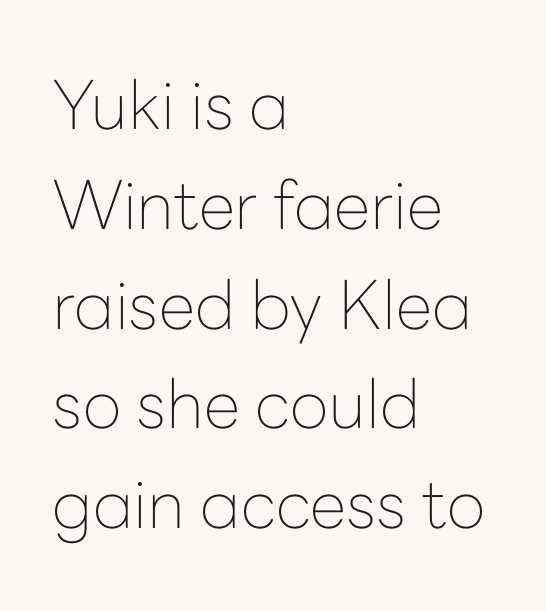
{"serif": "no", "italic": "no", "bold": "no", "weight": "thin", "width": "normal", "stroke_contrast": "low", "x_height": "medium", "monospaced": "no", "underline": "no", "align": "left", "line_spacing": "normal", "line_spacing_ratio": 1.49, "letter_spacing": "normal", "letter_spacing_em": 0.0, "glyph_px": 67}
